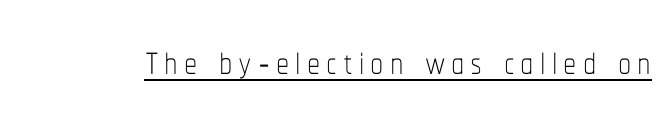
Q: Is the text bold? A: No.
Q: Is the text italic (slanted)? A: No, it is upright.
Q: Is the text underlined? A: Yes.
Q: Width (condensed, normal, or wide)? A: Condensed.
Q: Stroke contrast? A: Low.
Q: x-height? A: Medium.
Q: Monospaced? A: No.
